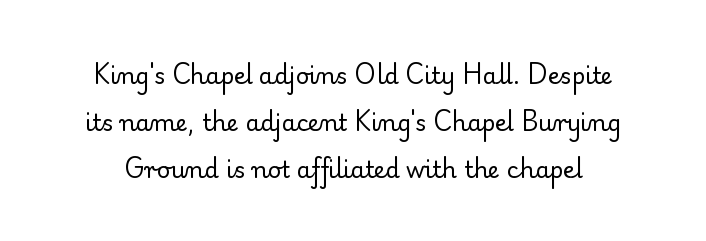
The image shows 23 px text type, upright; set loose line spacing (2.04x), normal letter spacing, not underlined.
